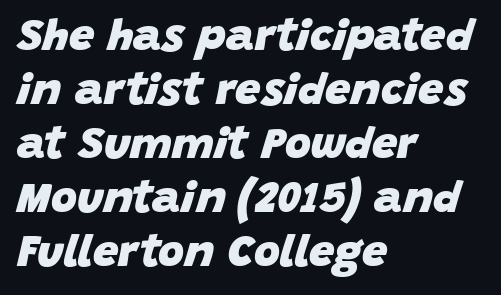
Q: Is the text bold? A: Yes.
Q: Is the text italic (slanted)? A: Yes, it leans right by about 15 degrees.
Q: Is the text underlined? A: No.
Q: How is the paragraph aligned? A: Left-aligned.
Q: Is the spacing between letters normal or unusually wide? A: Normal.
Q: Width (condensed, normal, or wide)? A: Normal.
Q: Stroke contrast? A: Low.
Q: x-height? A: Large.
Q: Monospaced? A: No.
